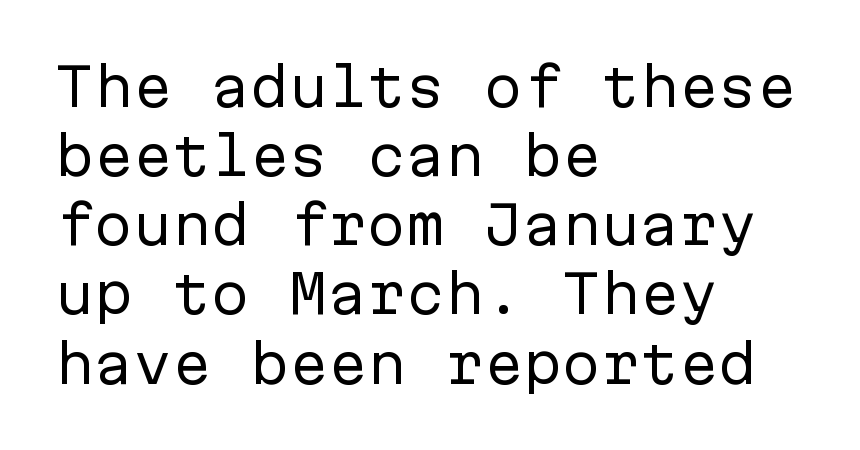
The image shows 52 px regular-weight sans-serif type, upright, monospaced; set left-aligned, normal line spacing (1.33x), normal letter spacing, not underlined; low stroke contrast and a medium x-height.
